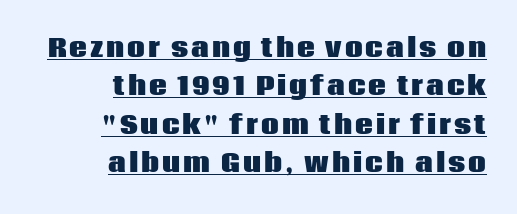
{"italic": "no", "bold": "yes", "underline": "yes", "align": "right", "line_spacing": "normal", "line_spacing_ratio": 1.54, "glyph_px": 25}
